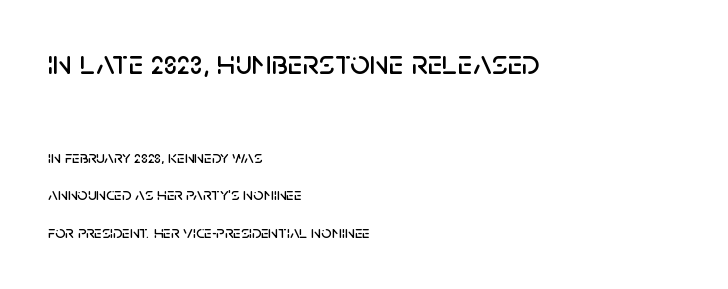
The image shows 35 px sans-serif type, upright; set left-aligned, loose line spacing (2.08x), normal letter spacing, not underlined; the first (top) block is 1.94x larger; low stroke contrast and a large x-height.
